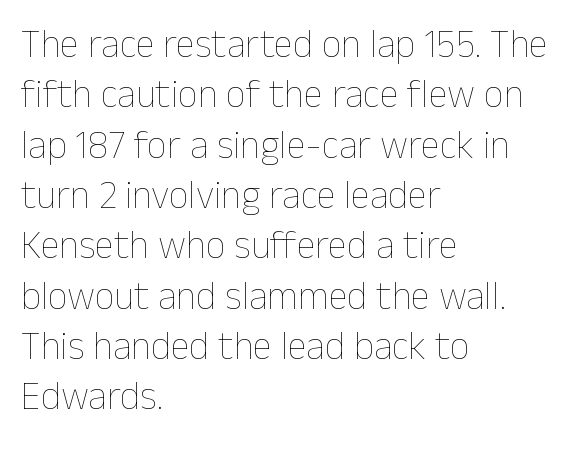
Q: Is the text bold? A: No.
Q: Is the text italic (slanted)? A: No, it is upright.
Q: Is the text underlined? A: No.
Q: How is the paragraph aligned? A: Left-aligned.
Q: Is the spacing between letters normal or unusually wide? A: Normal.
Q: Is the spacing between lines tight, normal or loose? A: Normal.
Q: Width (condensed, normal, or wide)? A: Normal.
Q: Stroke contrast? A: Low.
Q: x-height? A: Medium.
Q: Monospaced? A: No.
